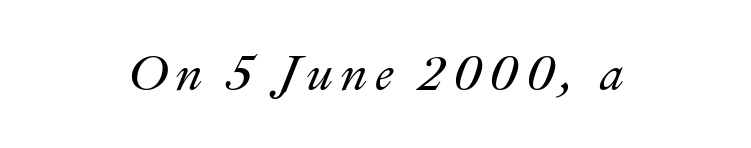
{"italic": "yes", "lean": "right", "slant_degrees": 22, "width": "normal", "stroke_contrast": "medium", "x_height": "small", "monospaced": "no", "underline": "no", "align": "center", "glyph_px": 49}
